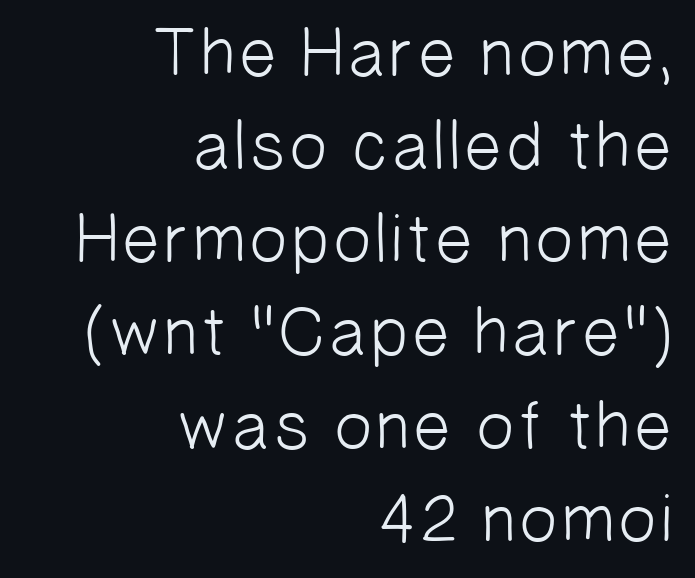
{"serif": "no", "bold": "no", "weight": "light", "width": "normal", "stroke_contrast": "low", "x_height": "medium", "monospaced": "no", "underline": "no", "align": "right", "line_spacing": "normal", "line_spacing_ratio": 1.35, "letter_spacing": "normal", "letter_spacing_em": 0.0, "glyph_px": 69}
